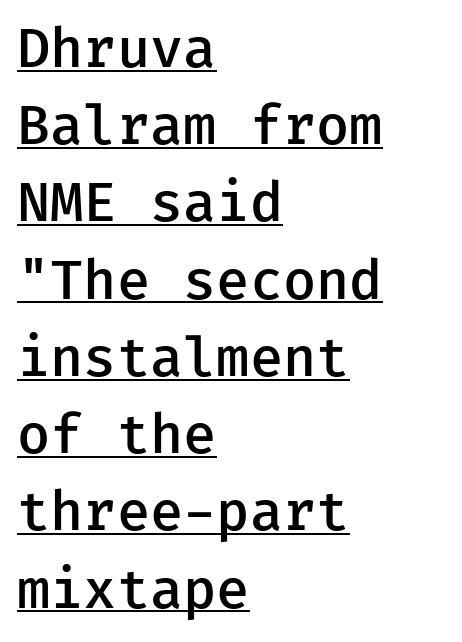
Q: Is the text bold? A: Semi-bold.
Q: Is the text italic (slanted)? A: No, it is upright.
Q: Is the typeface a serif or a sans-serif typeface? A: Sans-serif.
Q: Is the text underlined? A: Yes.
Q: How is the paragraph aligned? A: Left-aligned.
Q: Is the spacing between letters normal or unusually wide? A: Normal.
Q: Is the spacing between lines tight, normal or loose? A: Normal.
Q: Width (condensed, normal, or wide)? A: Normal.
Q: Stroke contrast? A: Low.
Q: x-height? A: Medium.
Q: Monospaced? A: Yes.
